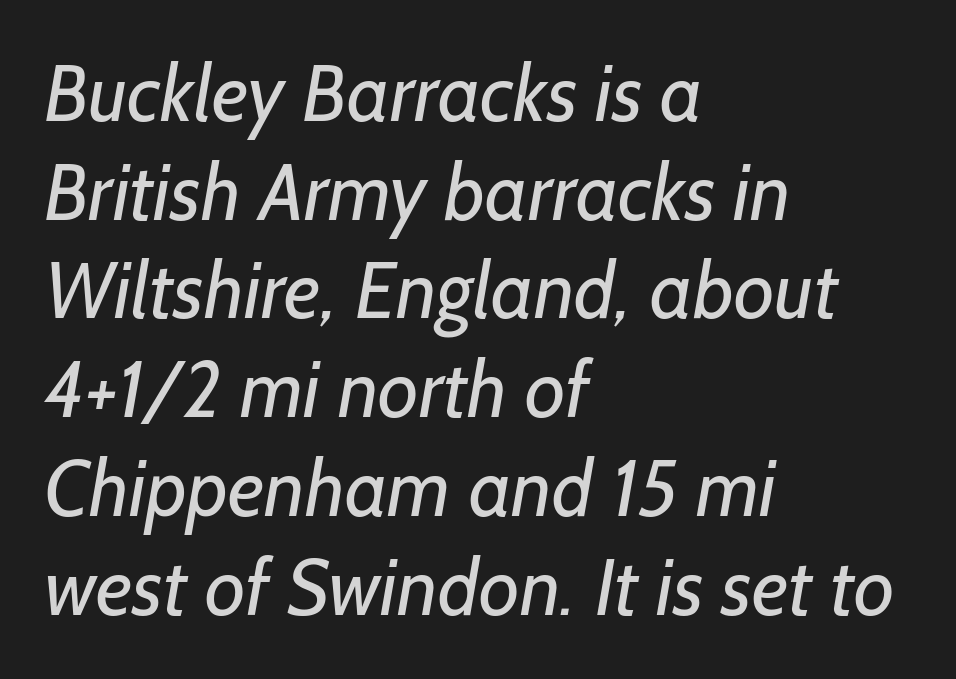
{"serif": "no", "bold": "no", "weight": "regular", "width": "normal", "stroke_contrast": "low", "x_height": "medium", "monospaced": "no", "underline": "no", "align": "left", "line_spacing": "normal", "line_spacing_ratio": 1.25, "letter_spacing": "normal", "letter_spacing_em": 0.0, "glyph_px": 79}
